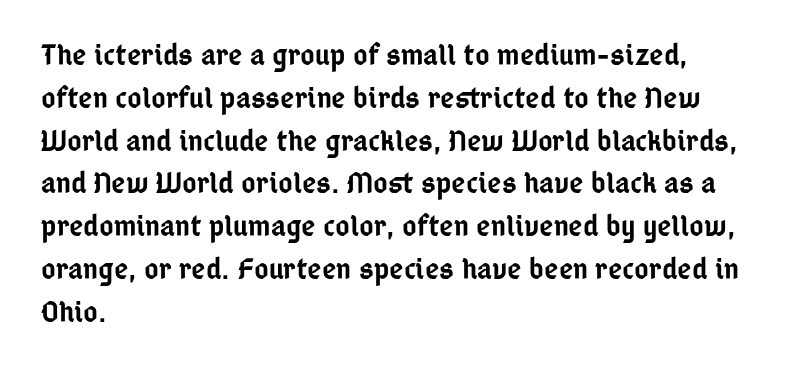
{"serif": "no", "italic": "no", "bold": "semi", "weight": "semibold", "width": "condensed", "stroke_contrast": "low", "x_height": "medium", "monospaced": "no", "underline": "no", "align": "left", "line_spacing": "normal", "line_spacing_ratio": 1.38, "letter_spacing": "normal", "letter_spacing_em": 0.0, "glyph_px": 31}
